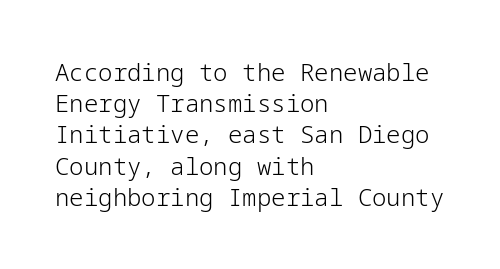
Q: Is the text bold? A: No.
Q: Is the text italic (slanted)? A: No, it is upright.
Q: Is the text underlined? A: No.
Q: How is the paragraph aligned? A: Left-aligned.
Q: Is the spacing between letters normal or unusually wide? A: Normal.
Q: Is the spacing between lines tight, normal or loose? A: Normal.
